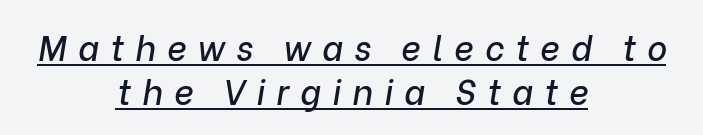
Q: Is the text italic (slanted)? A: Yes, it leans right by about 9 degrees.
Q: Is the text underlined? A: Yes.
Q: How is the paragraph aligned? A: Centered.
Q: Is the spacing between letters normal or unusually wide? A: Unusually wide.
Q: Is the spacing between lines tight, normal or loose? A: Normal.
Q: Width (condensed, normal, or wide)? A: Normal.
Q: Stroke contrast? A: Low.
Q: x-height? A: Medium.
Q: Monospaced? A: No.
